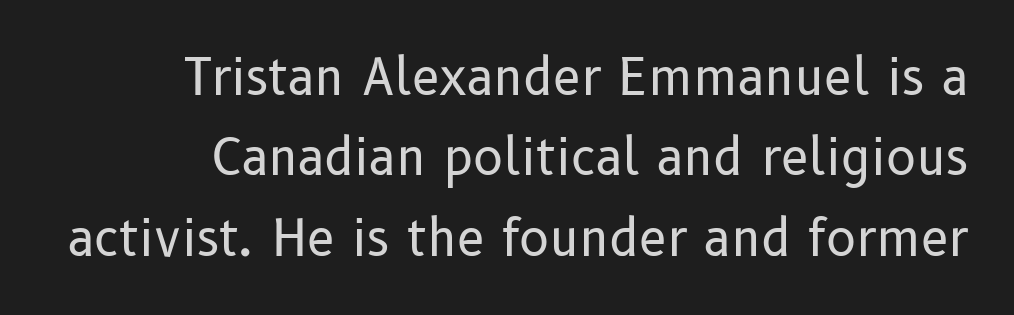
{"serif": "no", "italic": "no", "bold": "no", "weight": "regular", "width": "normal", "stroke_contrast": "low", "x_height": "medium", "monospaced": "no", "underline": "no", "line_spacing": "normal", "line_spacing_ratio": 1.61, "letter_spacing": "normal", "letter_spacing_em": 0.0, "glyph_px": 50}
